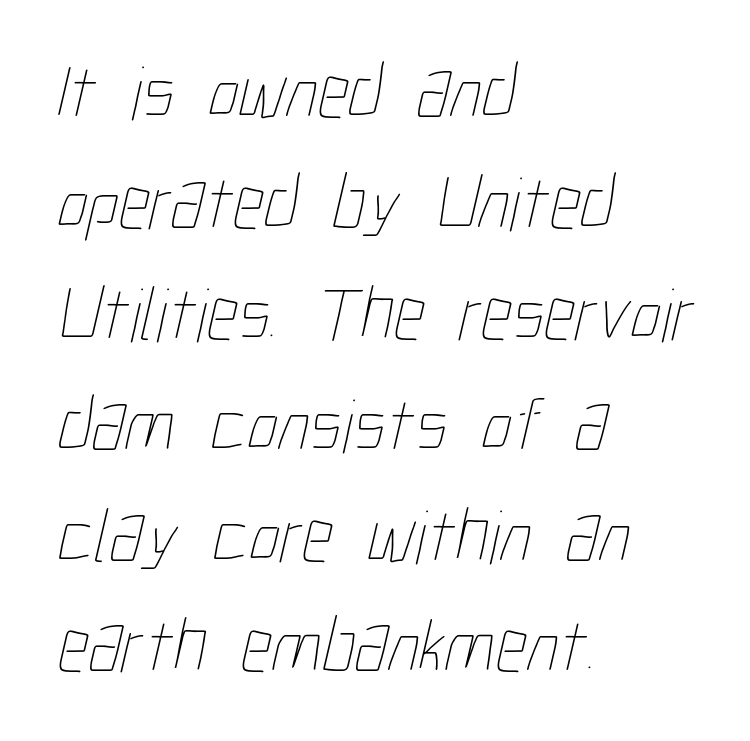
{"bold": "no", "weight": "thin", "width": "condensed", "stroke_contrast": "low", "x_height": "medium", "monospaced": "no", "underline": "no", "align": "left", "line_spacing": "normal", "line_spacing_ratio": 1.44, "letter_spacing": "normal", "letter_spacing_em": 0.0, "glyph_px": 77}
